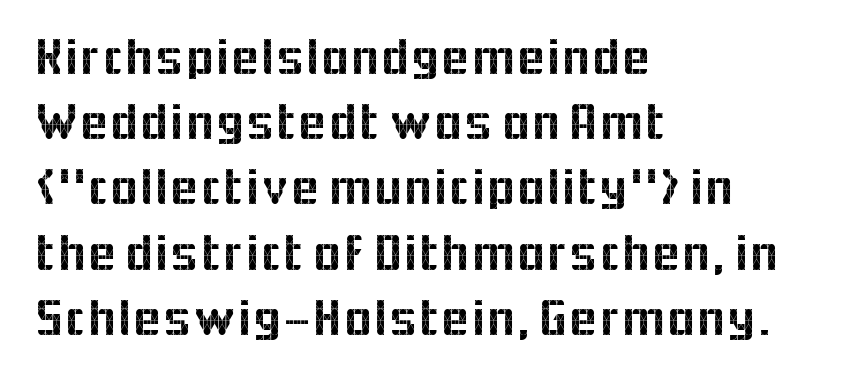
{"serif": "no", "italic": "no", "width": "normal", "x_height": "medium", "monospaced": "no", "underline": "no", "align": "left", "line_spacing_ratio": 1.23, "letter_spacing": "normal", "letter_spacing_em": 0.0, "glyph_px": 53}
